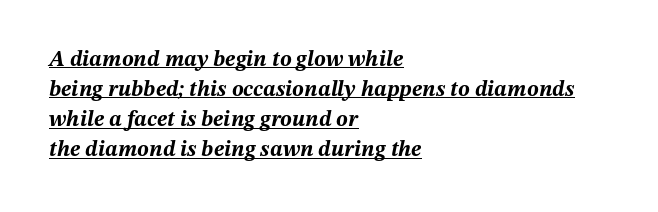
{"italic": "yes", "lean": "right", "slant_degrees": 12, "bold": "yes", "underline": "yes", "align": "left", "line_spacing": "normal", "line_spacing_ratio": 1.37, "letter_spacing": "normal", "letter_spacing_em": 0.0, "glyph_px": 22}
